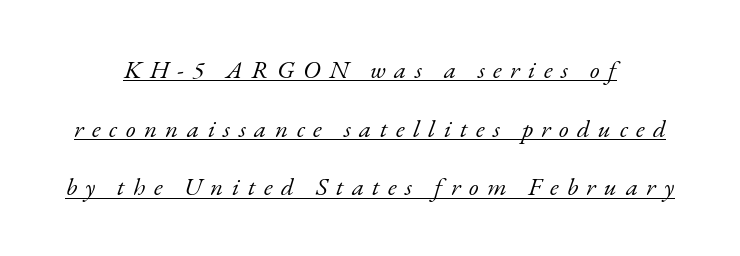
{"italic": "yes", "lean": "right", "slant_degrees": 17, "bold": "no", "underline": "yes", "align": "center", "line_spacing": "loose", "line_spacing_ratio": 2.35, "letter_spacing": "wide", "letter_spacing_em": 0.34, "glyph_px": 25}
